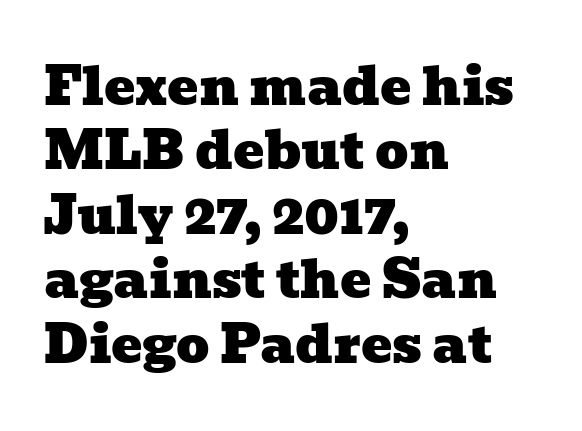
Q: Is the typeface a serif or a sans-serif typeface? A: Serif.
Q: Is the text underlined? A: No.
Q: How is the paragraph aligned? A: Left-aligned.
Q: Is the spacing between letters normal or unusually wide? A: Normal.
Q: Width (condensed, normal, or wide)? A: Wide.
Q: Stroke contrast? A: Low.
Q: x-height? A: Medium.
Q: Monospaced? A: No.
